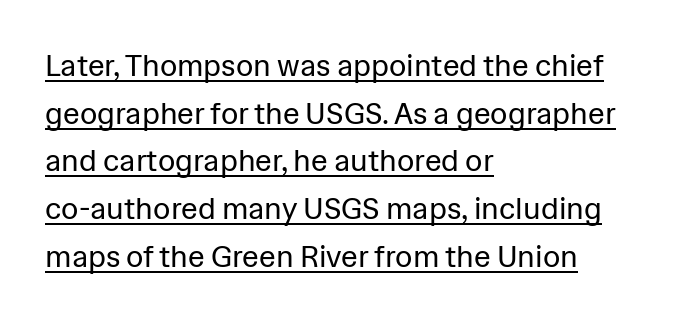
{"serif": "no", "italic": "no", "bold": "no", "weight": "regular", "width": "normal", "stroke_contrast": "low", "x_height": "medium", "monospaced": "no", "underline": "yes", "align": "left", "line_spacing": "normal", "line_spacing_ratio": 1.59, "letter_spacing": "normal", "letter_spacing_em": 0.0, "glyph_px": 30}
